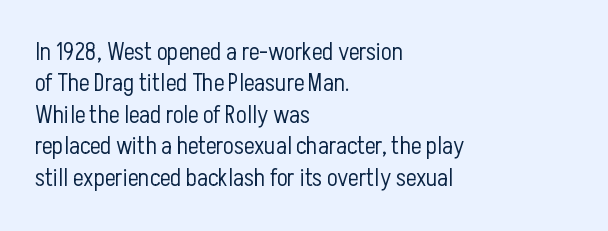
The image shows 25 px text type, upright; set left-aligned, normal line spacing (1.26x), normal letter spacing, not underlined.
